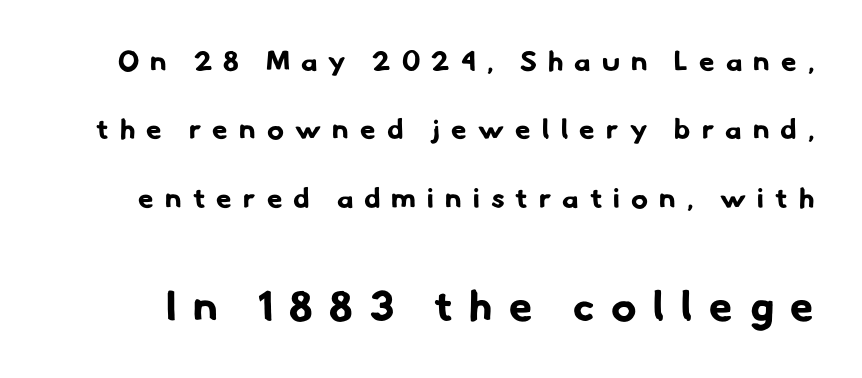
{"serif": "no", "bold": "yes", "weight": "bold", "width": "normal", "stroke_contrast": "low", "x_height": "small", "monospaced": "no", "underline": "no", "line_spacing": "loose", "line_spacing_ratio": 2.44, "letter_spacing": "wide", "letter_spacing_em": 0.4, "larger_block": "second", "size_ratio": 1.5, "glyph_px": 42}
